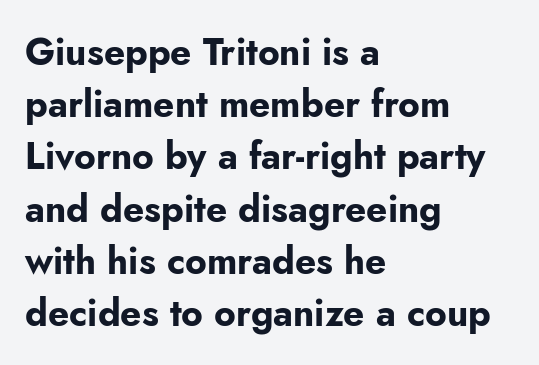
Typeset ragged right — the left edge is the straight one. Summary of vertical rhythm: regular, with standard interline spacing. You'd pick this weight for a headline — it's a proper bold. The string is rendered with underlining switched off. Grotesque or geometric, the face here clearly has no serifs.
